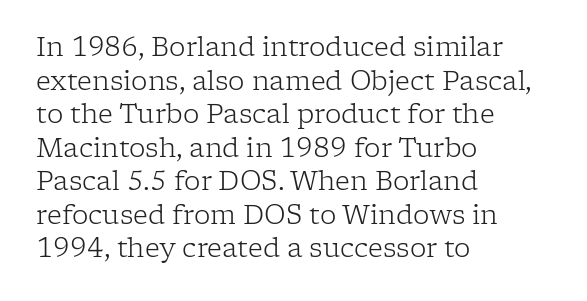
Interline gaps are of average width in this sample. In terms of posture, this sample is upright. Teacher's note: observe the even left margin — that is flush-left alignment. The cut favours lightness, reaching ordinary text weight at its darkest.
